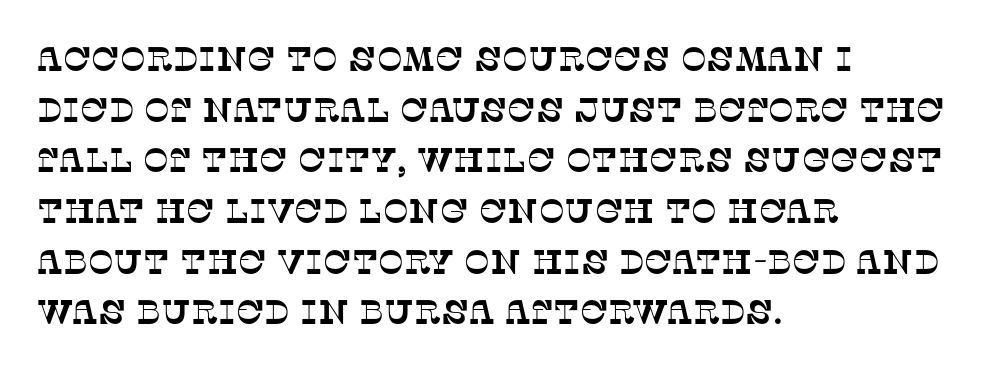
Q: Is the typeface a serif or a sans-serif typeface? A: Serif.
Q: Is the text underlined? A: No.
Q: How is the paragraph aligned? A: Left-aligned.
Q: Is the spacing between letters normal or unusually wide? A: Normal.
Q: Is the spacing between lines tight, normal or loose? A: Normal.
Q: Width (condensed, normal, or wide)? A: Normal.
Q: Stroke contrast? A: Low.
Q: x-height? A: Large.
Q: Monospaced? A: No.
